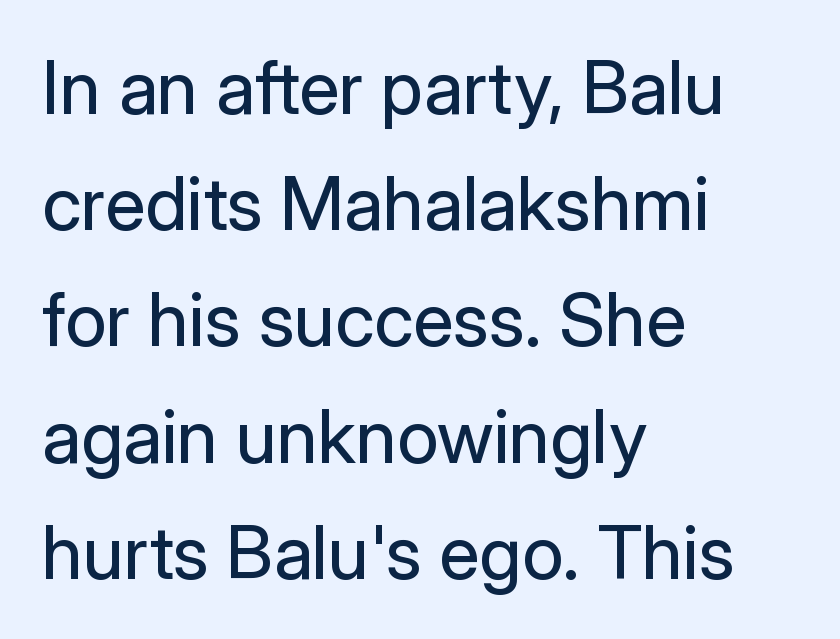
{"serif": "no", "italic": "no", "bold": "no", "weight": "regular", "width": "normal", "stroke_contrast": "low", "x_height": "medium", "monospaced": "no", "underline": "no", "align": "left", "line_spacing": "normal", "line_spacing_ratio": 1.57, "letter_spacing": "normal", "letter_spacing_em": 0.0, "glyph_px": 74}
